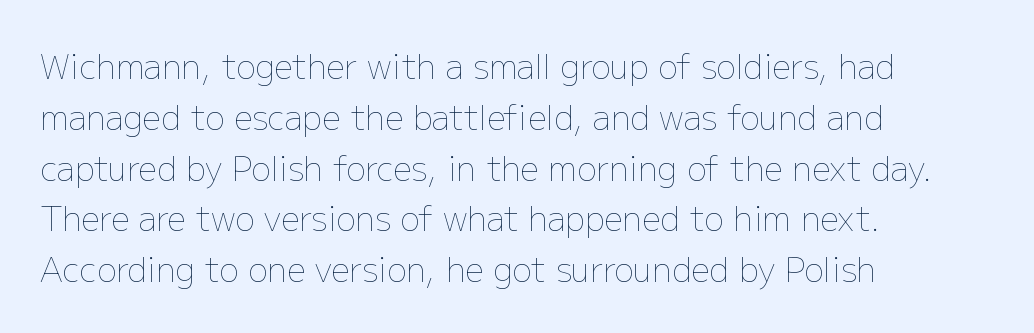
Q: Is the text bold? A: No.
Q: Is the text italic (slanted)? A: No, it is upright.
Q: Is the text underlined? A: No.
Q: How is the paragraph aligned? A: Left-aligned.
Q: Is the spacing between letters normal or unusually wide? A: Normal.
Q: Is the spacing between lines tight, normal or loose? A: Normal.
Q: Width (condensed, normal, or wide)? A: Normal.
Q: Stroke contrast? A: Low.
Q: x-height? A: Medium.
Q: Monospaced? A: No.
